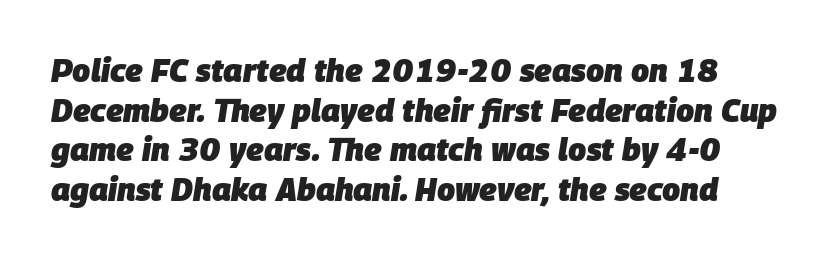
{"italic": "yes", "lean": "right", "slant_degrees": 9, "bold": "yes", "weight": "heavy", "width": "normal", "stroke_contrast": "low", "x_height": "large", "monospaced": "no", "underline": "no", "line_spacing_ratio": 1.24, "letter_spacing": "normal", "letter_spacing_em": 0.0, "glyph_px": 32}
